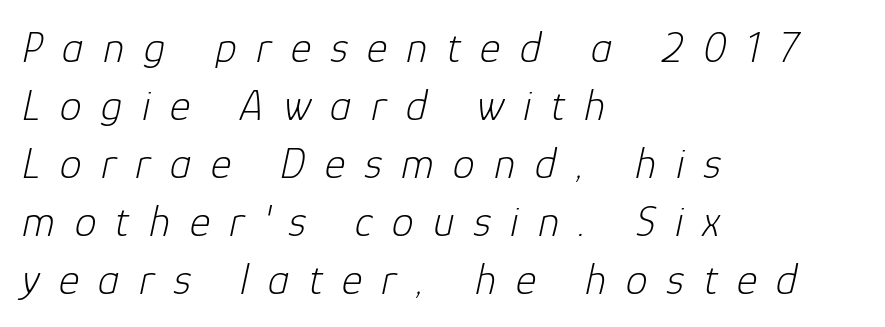
{"italic": "yes", "lean": "right", "slant_degrees": 12, "bold": "no", "weight": "light", "width": "normal", "stroke_contrast": "low", "x_height": "medium", "monospaced": "no", "underline": "no", "align": "left", "line_spacing": "normal", "line_spacing_ratio": 1.32, "letter_spacing": "wide", "letter_spacing_em": 0.44, "glyph_px": 44}
